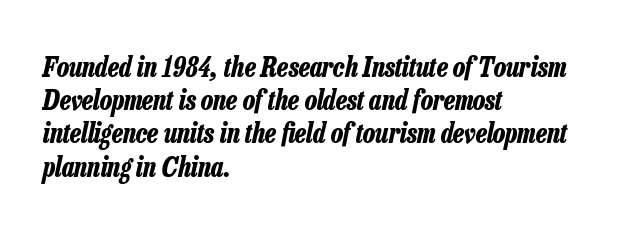
The image shows 27 px bold type, italic (leaning right); set left-aligned, line spacing 1.23x, normal letter spacing, not underlined.
